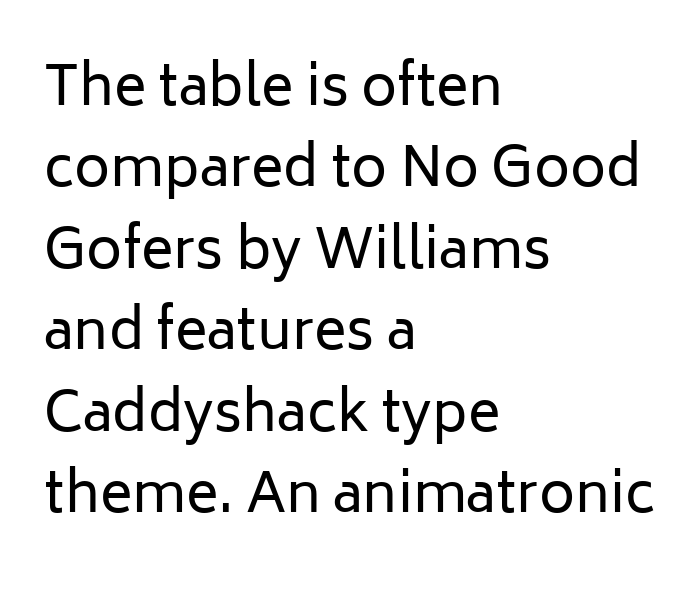
Each letter keeps its own natural width here, so spacing adapts to shape. What's the leading like? Ordinary, nothing unusual. You could call the tracking neutral — neither tight nor loose. This sample is left-justified, so line endings fall wherever the words run out.
